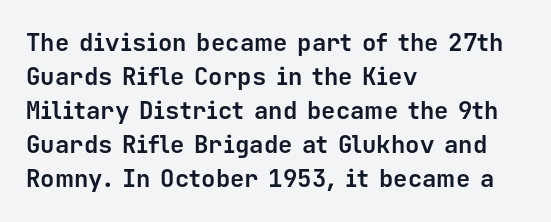
The passage shown stacks its lines at a standard gap. These lines keep a tight, regular rhythm from letter to letter. Descenders hang freely into open space. The sample has been set heavy, in full bold. Leftover space on each line is placed entirely after the last word. Nope, not italic — everything's standing straight.
